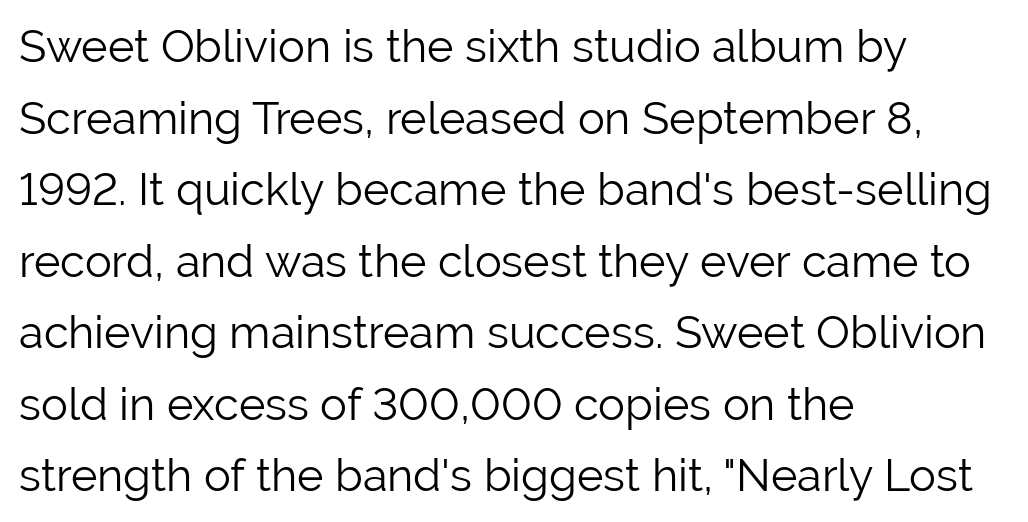
On a weight scale, this lands at 450 or below. Plain, unruled lines of type. Where is the straight margin? On the left. Leading matches the norm, producing a regular column.
